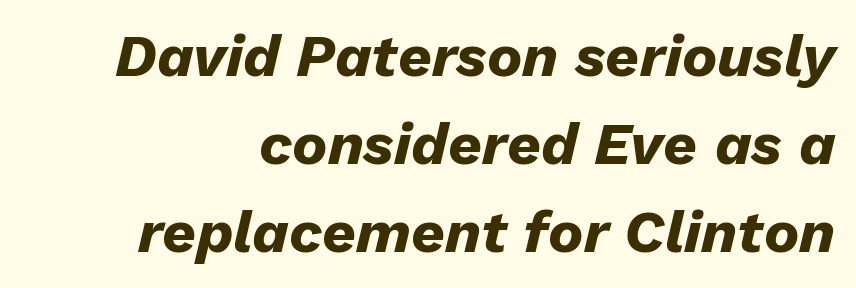
This is heavy type, rendered in bold. Compared with typical body copy, the letter spacing here is the same. The axis of the letterforms is tilted away from vertical. Check the space under the baseline: it is left empty. Regular leading.
